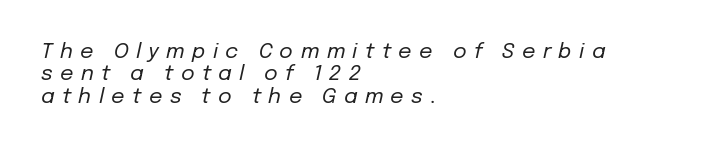
Q: Is the text bold? A: No.
Q: Is the text italic (slanted)? A: Yes, it leans right by about 12 degrees.
Q: Is the text underlined? A: No.
Q: How is the paragraph aligned? A: Left-aligned.
Q: Is the spacing between letters normal or unusually wide? A: Unusually wide.
Q: Is the spacing between lines tight, normal or loose? A: Tight.
